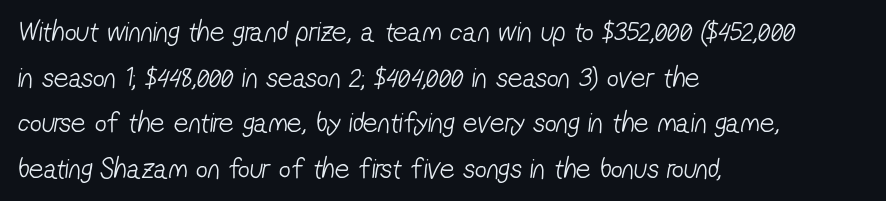
Where is the straight margin? On the left. Check the space under the baseline: it is left empty. Compared with a typical body face, this is equally light or lighter still. The typeface chosen for these lines omits serifs. Proportional: the letters do not fall into vertical columns.
